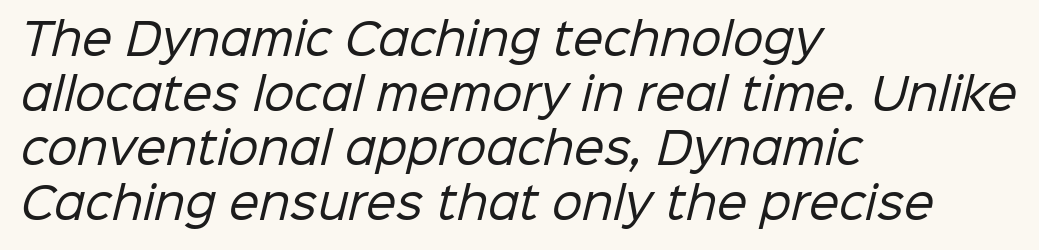
The image shows 43 px regular-weight sans-serif type; set left-aligned, normal line spacing (1.27x), normal letter spacing, not underlined; low stroke contrast and a medium x-height.
